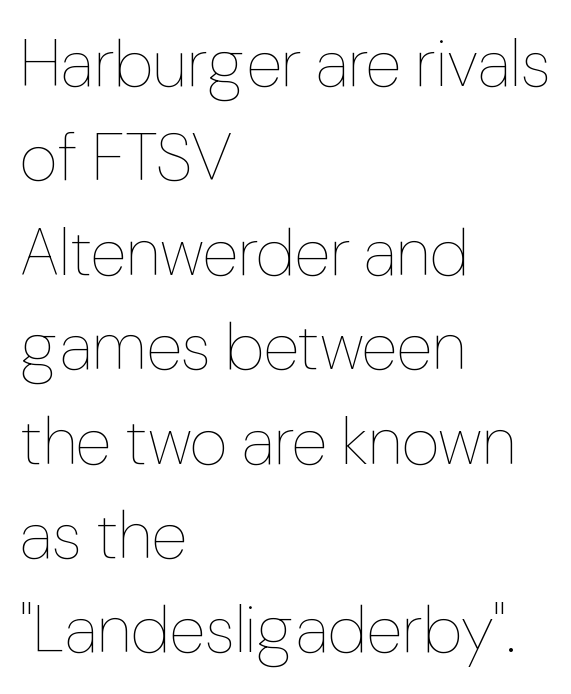
The image shows 66 px thin type, upright; set left-aligned, normal line spacing (1.43x), normal letter spacing, not underlined; low stroke contrast and a medium x-height.
